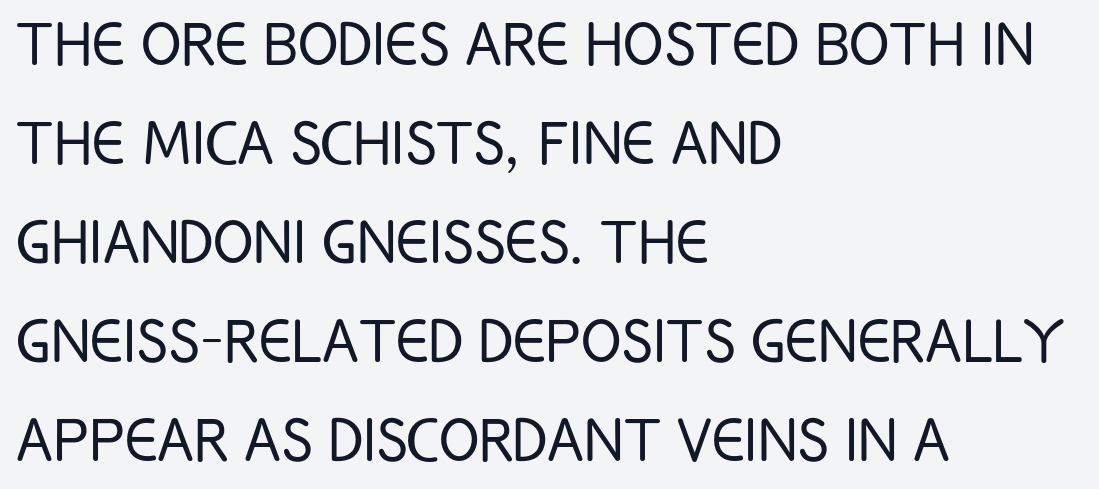
{"serif": "no", "italic": "no", "bold": "no", "weight": "light", "width": "condensed", "stroke_contrast": "low", "x_height": "large", "monospaced": "no", "underline": "no", "align": "left", "line_spacing": "normal", "line_spacing_ratio": 1.32, "letter_spacing": "normal", "letter_spacing_em": 0.0, "glyph_px": 75}
